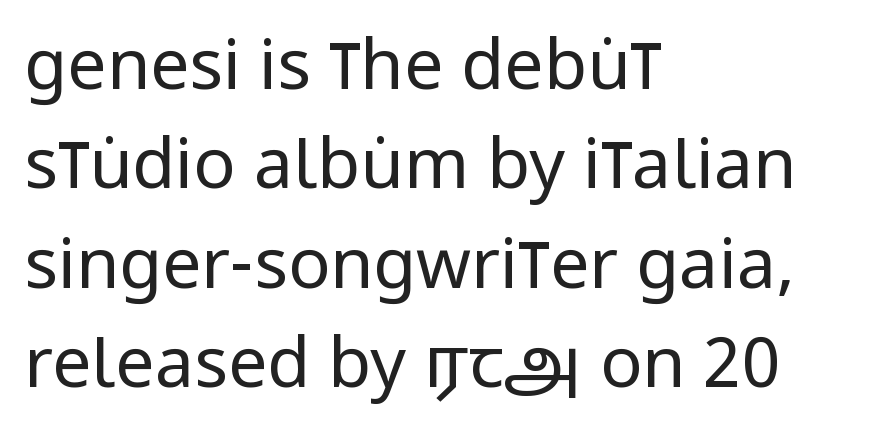
The image shows 70 px regular-weight, condensed sans-serif type, upright; set left-aligned, normal line spacing (1.42x), normal letter spacing, not underlined; low stroke contrast and a large x-height.
